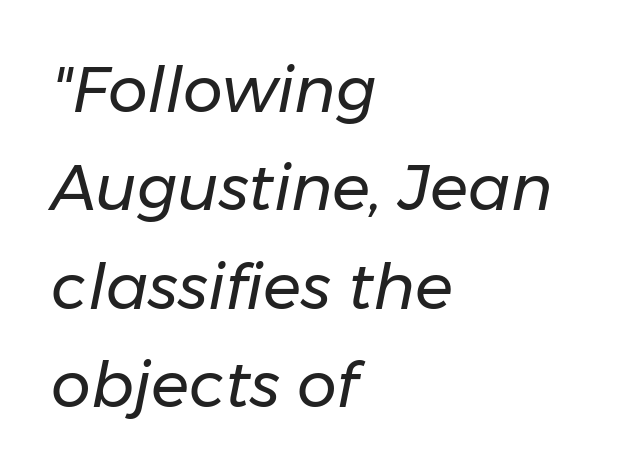
The image shows 63 px regular-weight type, italic (leaning right); set left-aligned, normal line spacing (1.56x), normal letter spacing, not underlined; low stroke contrast and a medium x-height.
